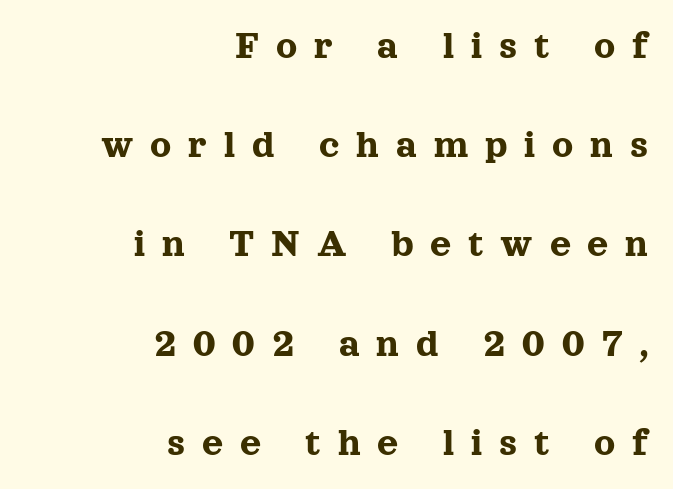
The image shows 41 px serif type, upright; set right-aligned, loose line spacing (2.42x), unusually wide letter spacing (+0.41 em), not underlined; a medium x-height.
